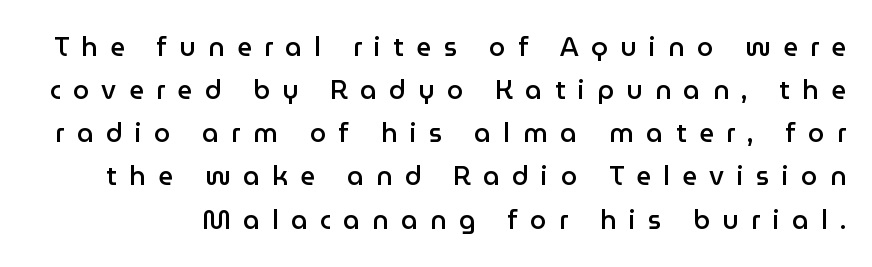
Q: Is the text bold? A: Semi-bold.
Q: Is the text italic (slanted)? A: No, it is upright.
Q: Is the text underlined? A: No.
Q: Is the spacing between letters normal or unusually wide? A: Unusually wide.
Q: Is the spacing between lines tight, normal or loose? A: Normal.
